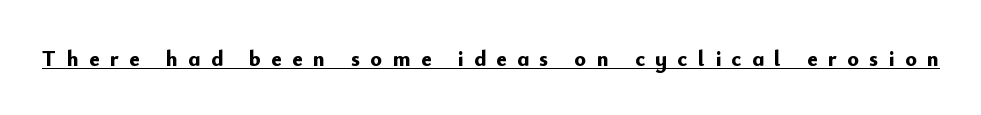
{"italic": "no", "bold": "yes", "underline": "yes", "letter_spacing": "wide", "letter_spacing_em": 0.47, "glyph_px": 22}
